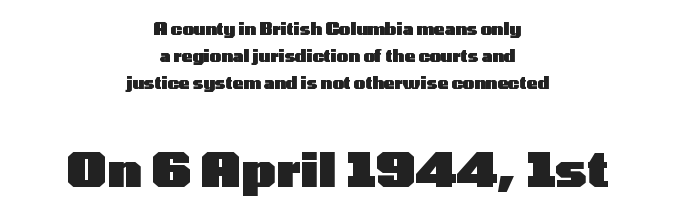
Q: Is the text bold? A: Yes.
Q: Is the text italic (slanted)? A: No, it is upright.
Q: Is the typeface a serif or a sans-serif typeface? A: Sans-serif.
Q: Is the text underlined? A: No.
Q: How is the paragraph aligned? A: Centered.
Q: Is the spacing between letters normal or unusually wide? A: Normal.
Q: Is the spacing between lines tight, normal or loose? A: Normal.
Q: Which block of text is set in a larger size, the first (top) or the second (bottom)? A: The second (bottom) one.
Q: Width (condensed, normal, or wide)? A: Wide.
Q: Stroke contrast? A: Low.
Q: x-height? A: Medium.
Q: Monospaced? A: No.
